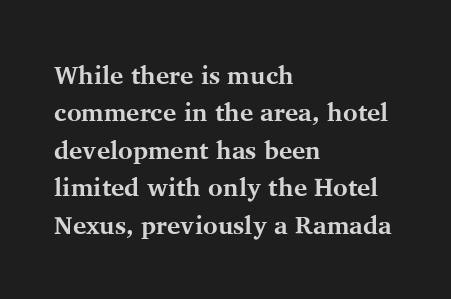
Baseline-to-baseline distance is the conventional proportion of letter height. The typesetter chose a ragged-right arrangement here. The zone under the glyphs is completely vacant. Typesetter's note: full bold, strokes at maximum text heaviness. In terms of posture, this sample is upright. The horizontal fit of the characters is conventional and even.
